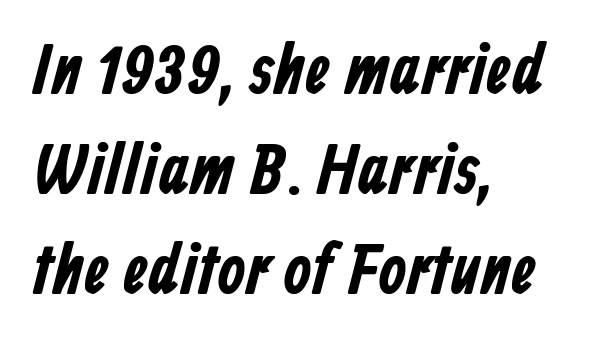
Grotesque or geometric, the face here clearly has no serifs. Visually the block forms a straight wall on the left and a jagged coastline on the right. Descenders are the only things crossing below the line. Is this a fixed-width face? No — the glyphs have proportional, varying widths.
